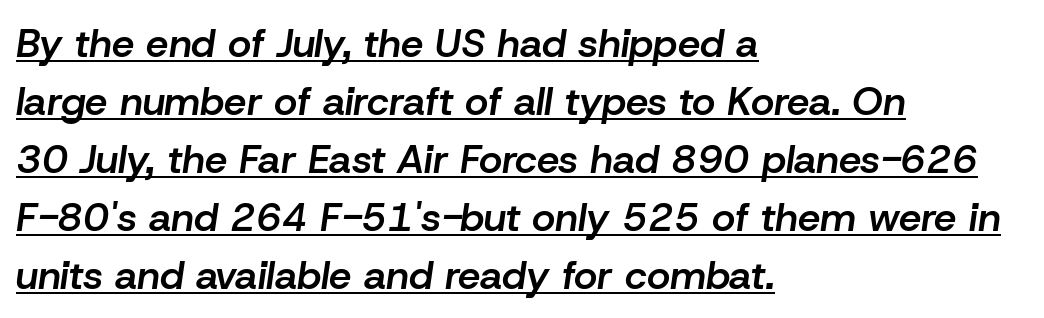
The image shows 40 px semibold type, italic (leaning right); set left-aligned, normal line spacing (1.45x), normal letter spacing, underlined; low stroke contrast and a medium x-height.
